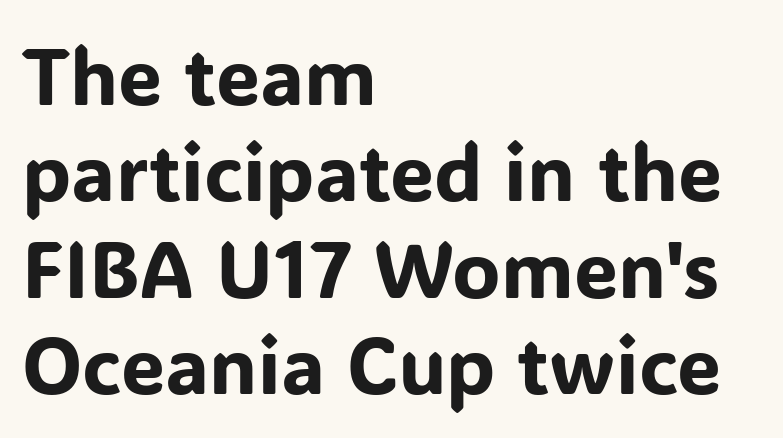
{"serif": "no", "italic": "no", "width": "normal", "stroke_contrast": "low", "x_height": "medium", "monospaced": "no", "underline": "no", "align": "left", "line_spacing_ratio": 1.22, "letter_spacing": "normal", "letter_spacing_em": 0.0, "glyph_px": 79}
